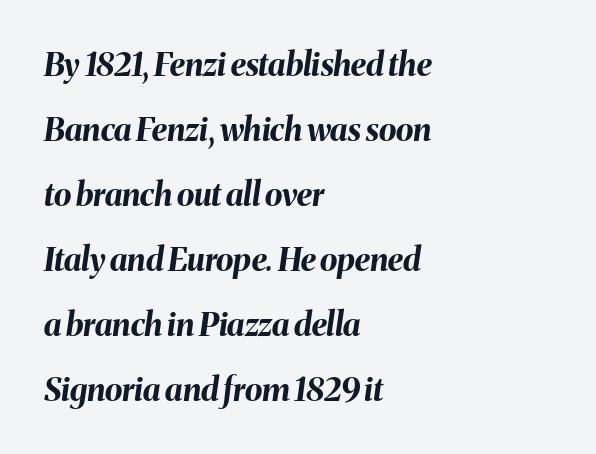
Q: Is the text bold? A: Yes.
Q: Is the text italic (slanted)? A: Yes, it leans right by about 8 degrees.
Q: Is the text underlined? A: No.
Q: How is the paragraph aligned? A: Left-aligned.
Q: Is the spacing between letters normal or unusually wide? A: Normal.
Q: Is the spacing between lines tight, normal or loose? A: Loose.
Q: Width (condensed, normal, or wide)? A: Normal.
Q: Stroke contrast? A: Medium.
Q: x-height? A: Medium.
Q: Monospaced? A: No.
